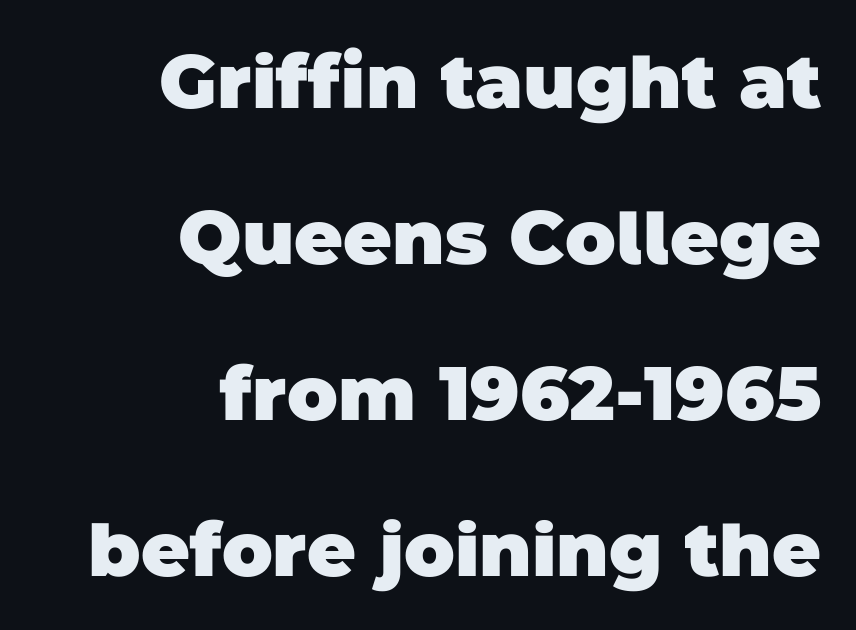
{"serif": "no", "bold": "yes", "weight": "heavy", "width": "normal", "stroke_contrast": "low", "x_height": "large", "monospaced": "no", "underline": "no", "align": "right", "line_spacing": "loose", "line_spacing_ratio": 2.08, "letter_spacing": "normal", "letter_spacing_em": 0.0, "glyph_px": 75}
